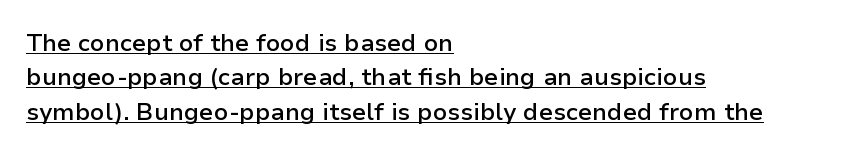
{"italic": "no", "bold": "semi", "underline": "yes", "align": "left", "line_spacing": "normal", "line_spacing_ratio": 1.43, "letter_spacing": "normal", "letter_spacing_em": 0.0, "glyph_px": 24}
